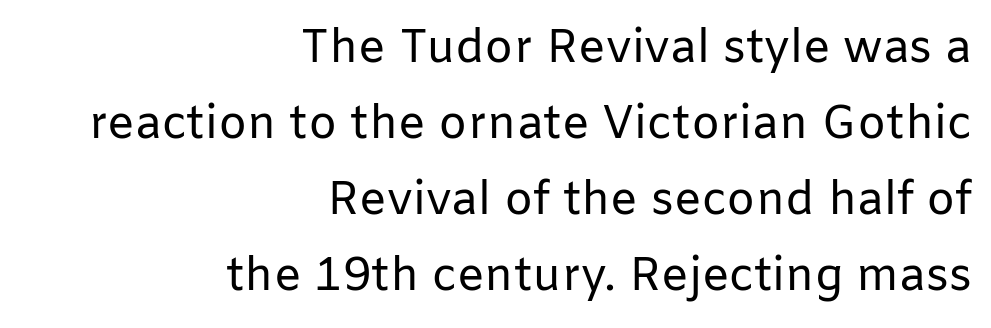
{"serif": "no", "italic": "no", "bold": "no", "weight": "regular", "width": "normal", "stroke_contrast": "low", "x_height": "medium", "monospaced": "no", "underline": "no", "align": "right", "line_spacing": "normal", "line_spacing_ratio": 1.65, "letter_spacing": "normal", "letter_spacing_em": 0.0, "glyph_px": 46}
